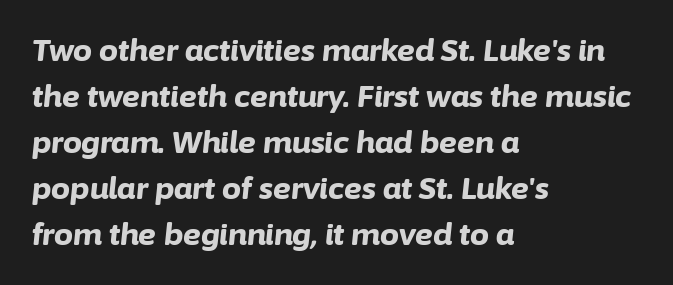
The image shows 30 px bold type, italic (leaning right); set left-aligned, normal line spacing (1.53x), normal letter spacing, not underlined; low stroke contrast and a medium x-height.
